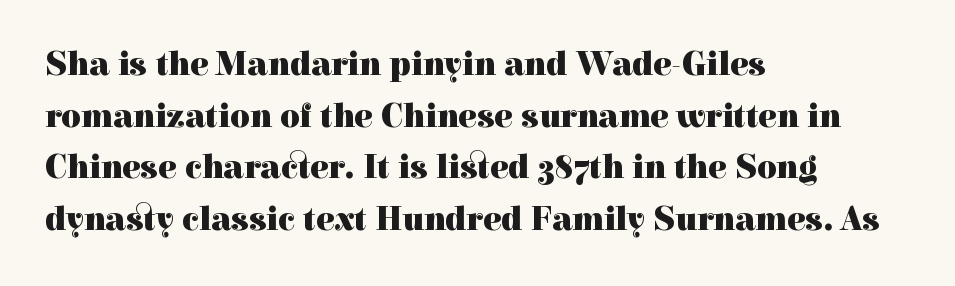
Q: Is the text bold? A: Yes.
Q: Is the text italic (slanted)? A: No, it is upright.
Q: Is the typeface a serif or a sans-serif typeface? A: Serif.
Q: Is the text underlined? A: No.
Q: How is the paragraph aligned? A: Left-aligned.
Q: Is the spacing between letters normal or unusually wide? A: Normal.
Q: Is the spacing between lines tight, normal or loose? A: Normal.
Q: Width (condensed, normal, or wide)? A: Normal.
Q: x-height? A: Medium.
Q: Monospaced? A: No.
